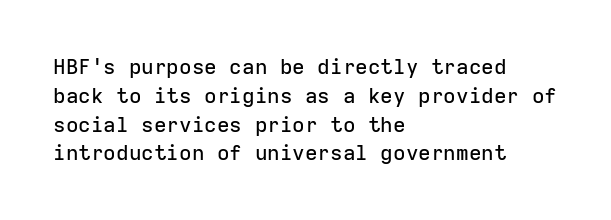
The compositor pushed each line to the left boundary. The strip under each line holds only bare page. When letters stand straight like this, we call the style roman or upright. Letter spacing: default. In terms of leading, this rendering sits right in the middle.
